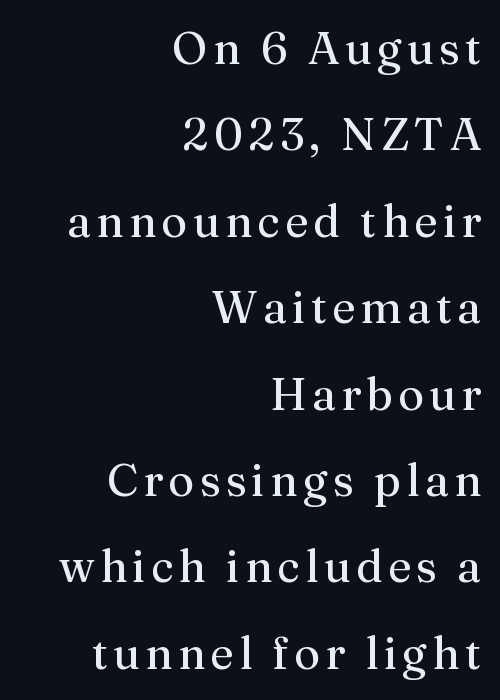
The image shows 45 px regular-weight serif type, upright; set right-aligned, loose line spacing (1.92x), not underlined; medium stroke contrast and a medium x-height.
